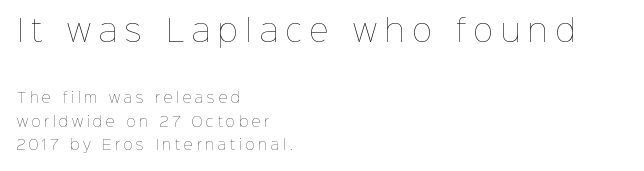
{"italic": "no", "bold": "no", "weight": "thin", "width": "normal", "stroke_contrast": "low", "x_height": "medium", "monospaced": "no", "underline": "no", "align": "left", "line_spacing": "normal", "line_spacing_ratio": 1.68, "letter_spacing": "wide", "letter_spacing_em": 0.26, "larger_block": "first", "size_ratio": 2.14, "glyph_px": 30}
